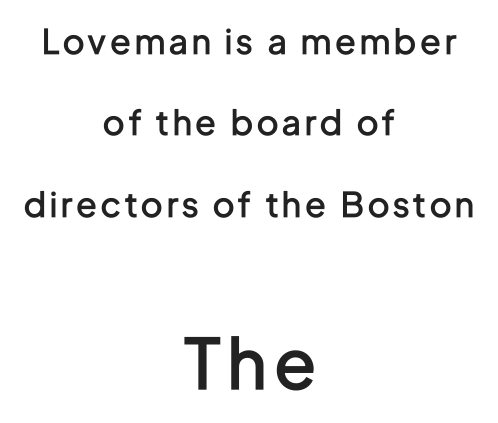
The image shows 69 px semibold, condensed sans-serif type, upright; set centered, loose line spacing (2.39x), not underlined; the second (bottom) block is 2.03x larger; low stroke contrast and a medium x-height.
